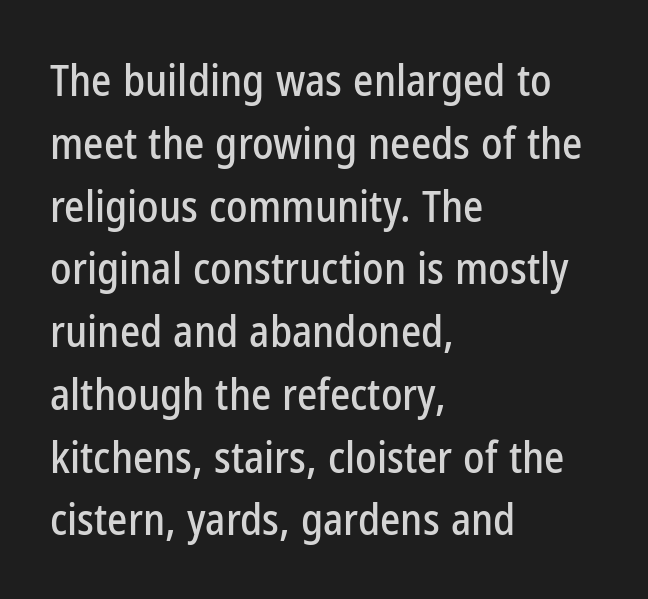
Q: Is the text italic (slanted)? A: No, it is upright.
Q: Is the typeface a serif or a sans-serif typeface? A: Sans-serif.
Q: Is the text underlined? A: No.
Q: How is the paragraph aligned? A: Left-aligned.
Q: Is the spacing between letters normal or unusually wide? A: Normal.
Q: Is the spacing between lines tight, normal or loose? A: Normal.
Q: Width (condensed, normal, or wide)? A: Condensed.
Q: Stroke contrast? A: Low.
Q: x-height? A: Medium.
Q: Monospaced? A: No.
